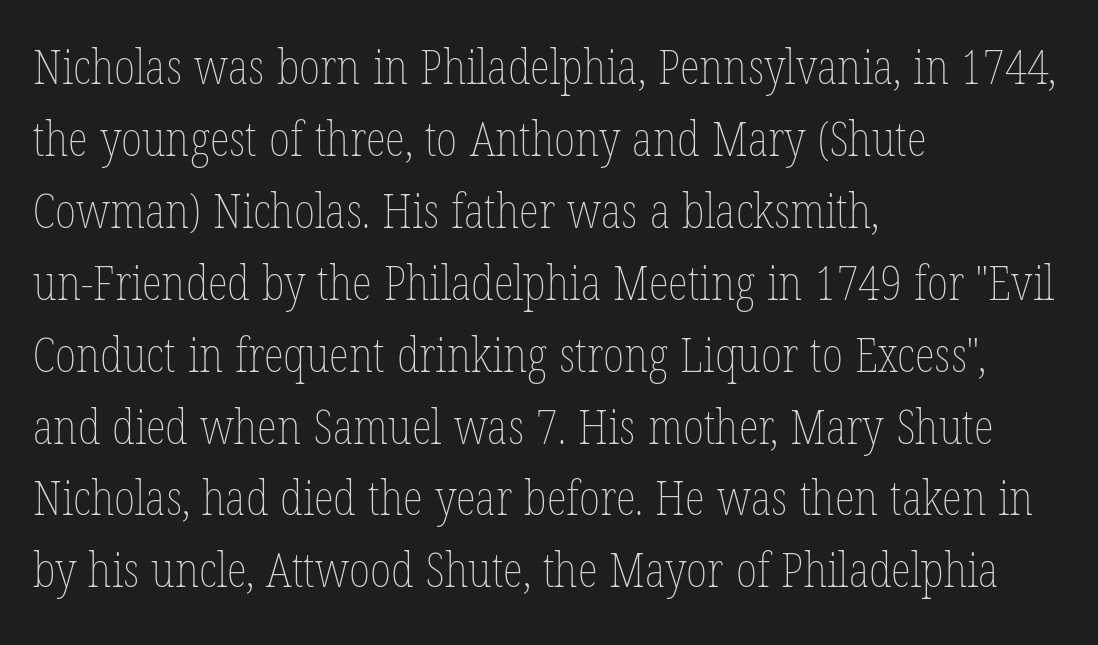
Horizontal bands of white between lines are of average thickness. Only glyphs here, with clear space below each row. Reading down the block, your eye returns to a fixed left position each line. The typesetting does not lean heavy: it is not bold. Style check: upright.
